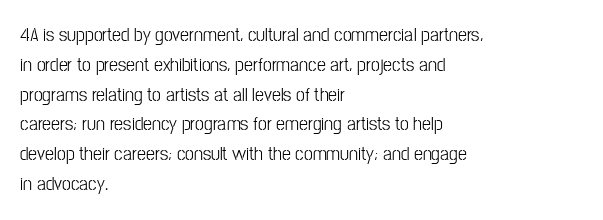
The image shows 20 px text type, upright; set left-aligned, normal line spacing (1.49x), normal letter spacing, not underlined.
